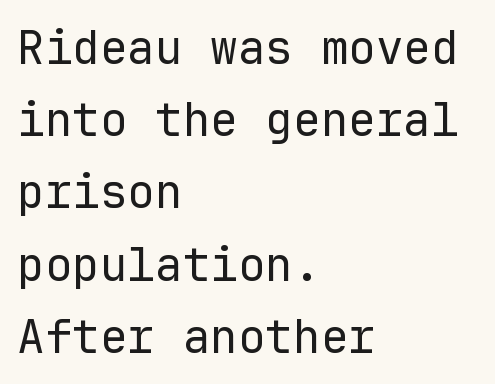
When letters stand straight like this, we call the style roman or upright. The rendering shows plain stroke endings on the letterforms — a sans-serif design. Type without underlining. Left-aligned paragraph, ragged on the right. Observe the ordinary spacing: letters are neighbours, not strangers. Looks like terminal output: every glyph gets an equal slot.
